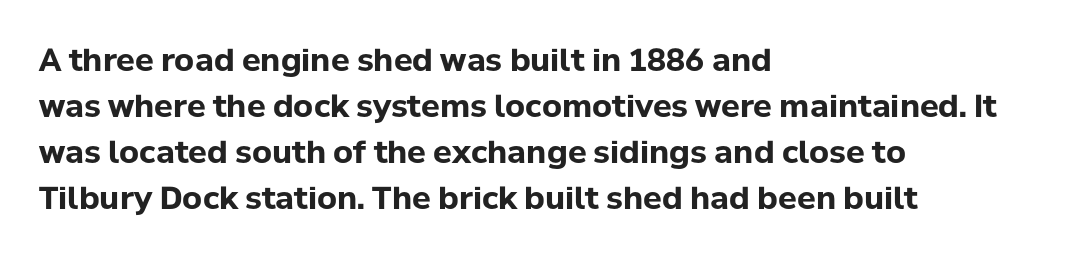
The image shows 31 px bold sans-serif type, upright; set left-aligned, normal line spacing (1.48x), normal letter spacing, not underlined; low stroke contrast and a medium x-height.
